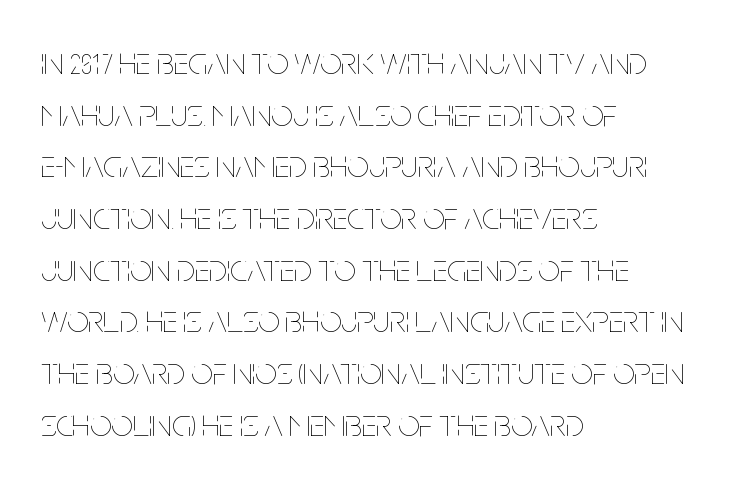
{"italic": "no", "bold": "no", "weight": "thin", "width": "condensed", "stroke_contrast": "low", "x_height": "large", "monospaced": "no", "underline": "no", "align": "left", "line_spacing": "normal", "line_spacing_ratio": 1.36, "letter_spacing": "normal", "letter_spacing_em": 0.0, "glyph_px": 38}
